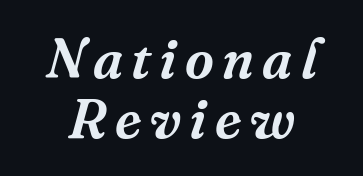
The space between consecutive lines is stingy. Do the characters align in a grid? No, the font is proportional. The foot of each line stays bare and open. The lettering tilts uniformly, giving the passage an italic look. This sample uses a serif face.
